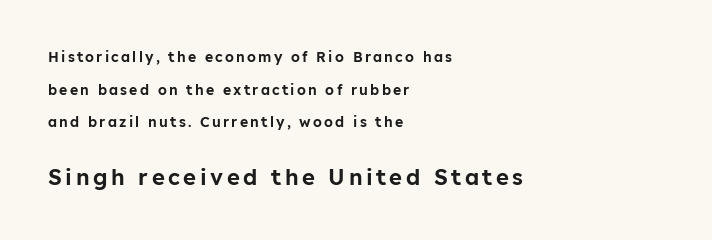
{"italic": "no", "underline": "no", "align": "left", "line_spacing": "loose", "line_spacing_ratio": 2.33, "larger_block": "second", "size_ratio": 1.57, "glyph_px": 22}
